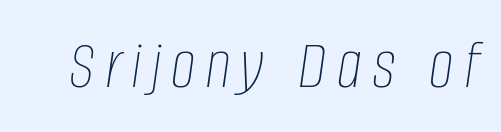
Letters have the restrained weight of plain body copy at most. Glance below the letters and you will spot only blank space. The rendering uses natural spacing where letterforms have individual widths. The passage shown leans; its letterforms are oblique.
